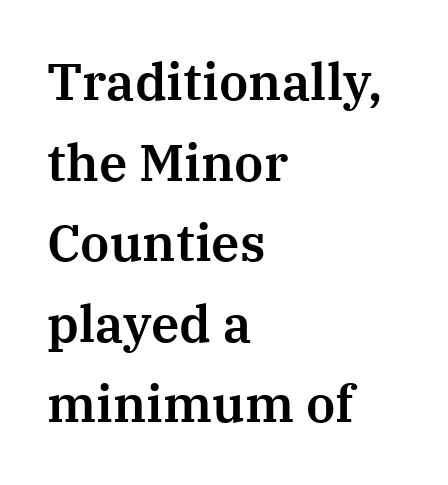
Q: Is the text italic (slanted)? A: No, it is upright.
Q: Is the typeface a serif or a sans-serif typeface? A: Serif.
Q: Is the text underlined? A: No.
Q: How is the paragraph aligned? A: Left-aligned.
Q: Is the spacing between letters normal or unusually wide? A: Normal.
Q: Is the spacing between lines tight, normal or loose? A: Normal.
Q: Width (condensed, normal, or wide)? A: Normal.
Q: Stroke contrast? A: Medium.
Q: x-height? A: Medium.
Q: Monospaced? A: No.
